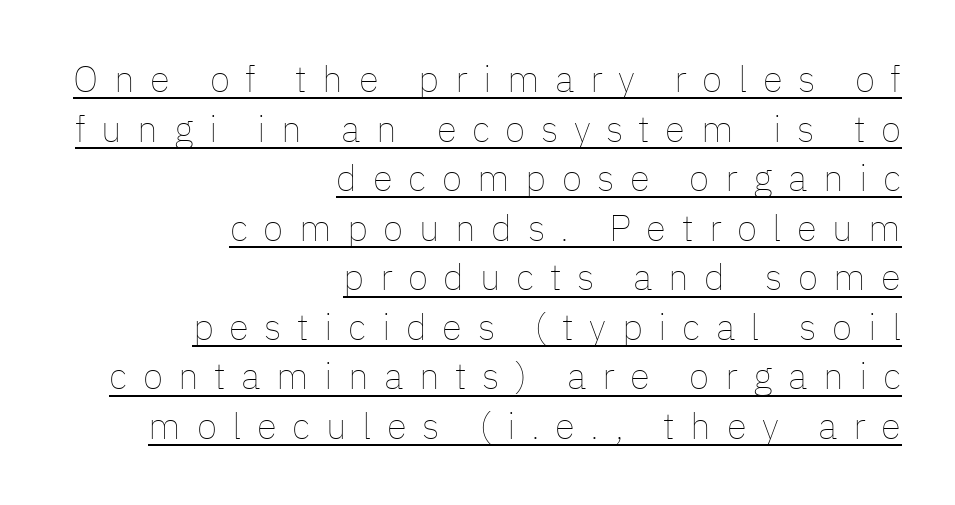
The image shows 37 px thin type, upright; set right-aligned, normal line spacing (1.34x), unusually wide letter spacing (+0.42 em), underlined; low stroke contrast and a medium x-height.
